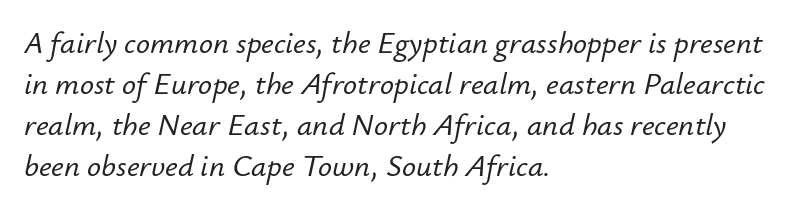
Q: Is the text italic (slanted)? A: Yes, it leans right by about 12 degrees.
Q: Is the text underlined? A: No.
Q: How is the paragraph aligned? A: Left-aligned.
Q: Is the spacing between letters normal or unusually wide? A: Normal.
Q: Is the spacing between lines tight, normal or loose? A: Normal.
Q: Width (condensed, normal, or wide)? A: Normal.
Q: Stroke contrast? A: Low.
Q: x-height? A: Small.
Q: Monospaced? A: No.
